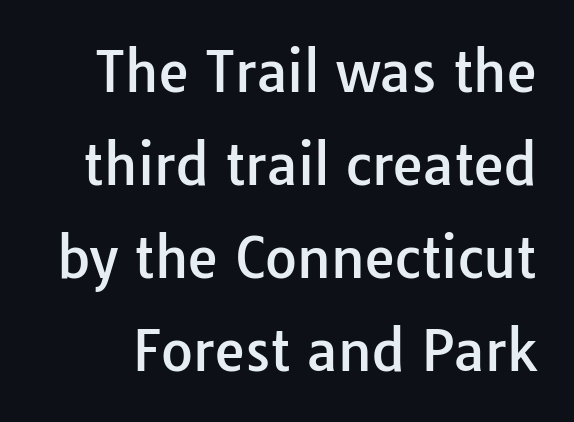
{"serif": "no", "italic": "no", "width": "normal", "stroke_contrast": "low", "x_height": "medium", "monospaced": "no", "underline": "no", "line_spacing": "normal", "line_spacing_ratio": 1.69, "letter_spacing": "normal", "letter_spacing_em": 0.0, "glyph_px": 55}
